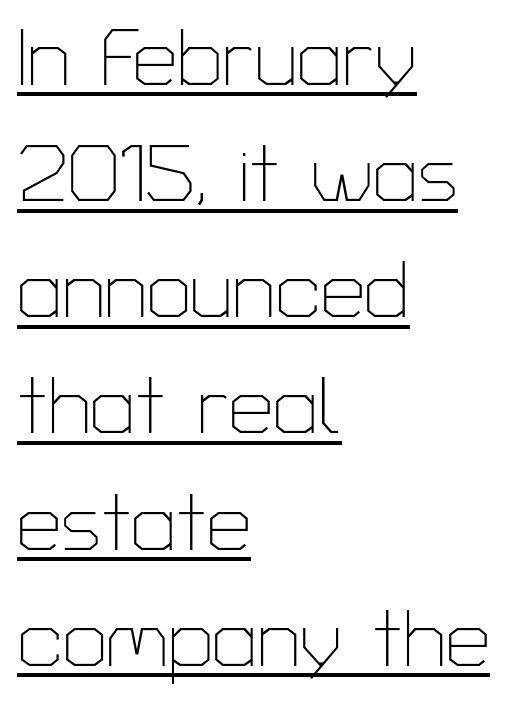
{"serif": "no", "italic": "no", "bold": "no", "weight": "thin", "width": "normal", "stroke_contrast": "low", "x_height": "medium", "monospaced": "no", "underline": "yes", "align": "left", "line_spacing": "normal", "line_spacing_ratio": 1.47, "letter_spacing": "normal", "letter_spacing_em": 0.0, "glyph_px": 79}
